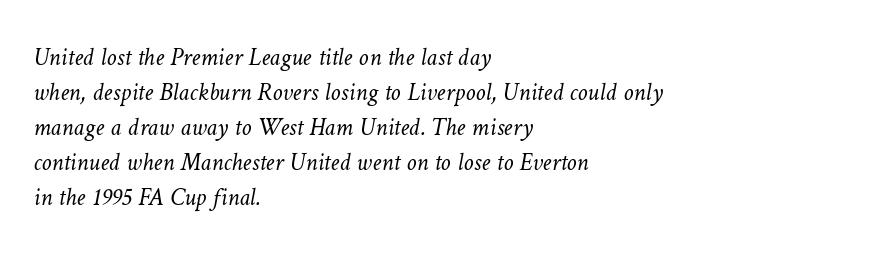
Clear beneath every line of the passage. The font is comparable to plain body text, perhaps lighter. If you drew a ruler down the left edge, every line would touch it. In terms of leading, this rendering sits right in the middle. Students, note that the glyphs here touch the page at normal intervals.
